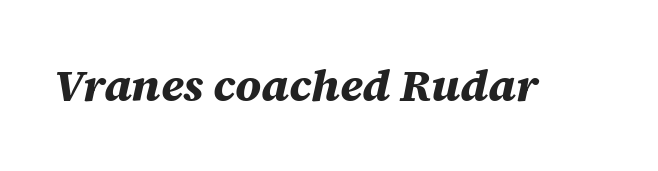
{"italic": "yes", "lean": "right", "slant_degrees": 12, "bold": "yes", "weight": "bold", "width": "normal", "stroke_contrast": "medium", "x_height": "large", "monospaced": "no", "underline": "no", "letter_spacing": "normal", "letter_spacing_em": 0.0, "glyph_px": 45}
